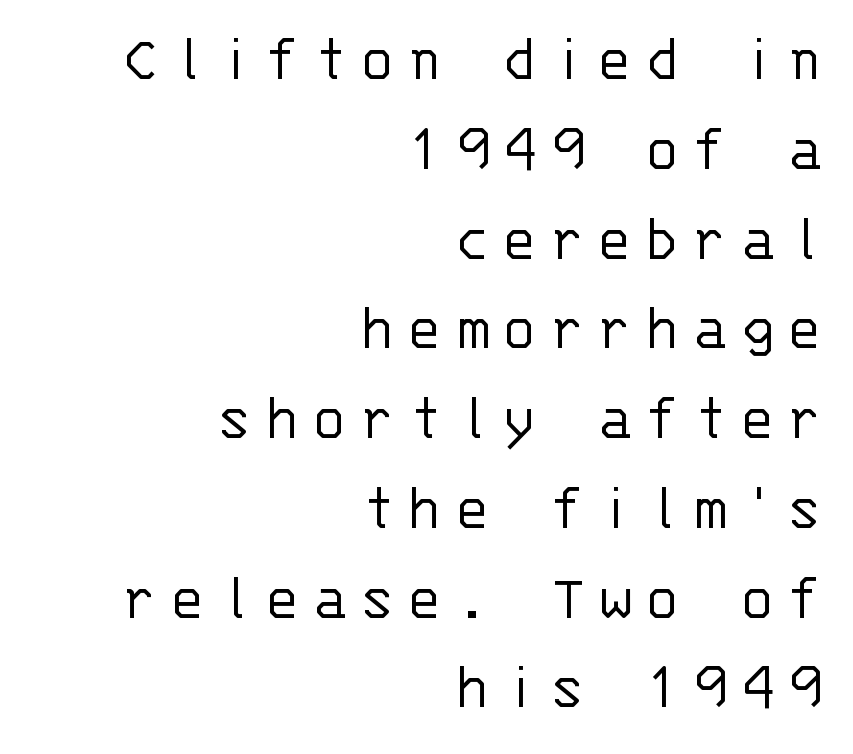
The image shows 66 px light sans-serif type, upright, monospaced; set right-aligned, normal line spacing (1.36x), not underlined; low stroke contrast and a large x-height.
